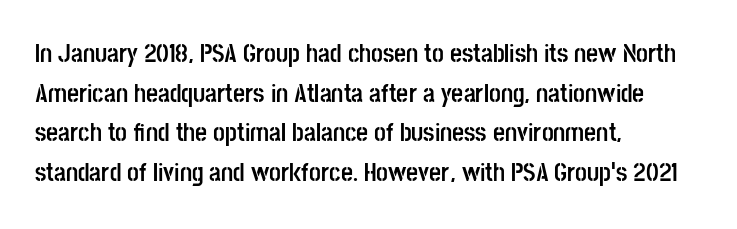
Q: Is the text bold? A: Yes.
Q: Is the text italic (slanted)? A: No, it is upright.
Q: Is the text underlined? A: No.
Q: How is the paragraph aligned? A: Left-aligned.
Q: Is the spacing between letters normal or unusually wide? A: Normal.
Q: Is the spacing between lines tight, normal or loose? A: Normal.
